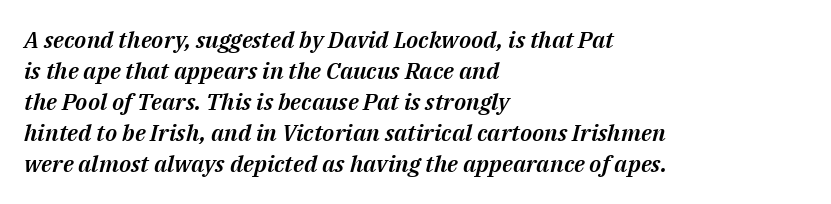
The image shows 23 px text type, italic (leaning right); set left-aligned, normal line spacing (1.35x), normal letter spacing, not underlined.
